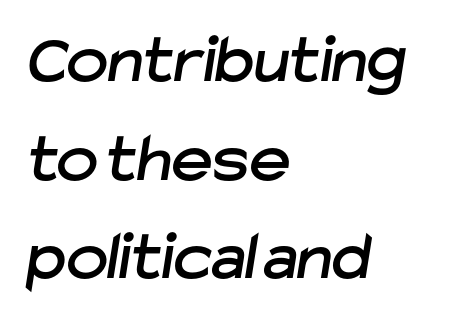
Q: Is the typeface a serif or a sans-serif typeface? A: Sans-serif.
Q: Is the text underlined? A: No.
Q: How is the paragraph aligned? A: Left-aligned.
Q: Is the spacing between letters normal or unusually wide? A: Normal.
Q: Is the spacing between lines tight, normal or loose? A: Normal.
Q: Width (condensed, normal, or wide)? A: Normal.
Q: Stroke contrast? A: Low.
Q: x-height? A: Medium.
Q: Monospaced? A: No.
